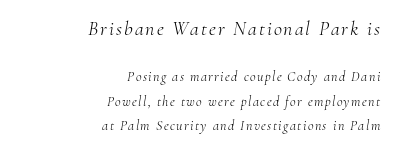
Slanted lettering throughout. The string is rendered with underlining switched off. The first block has been scaled up relative to the second. The typeface has the unassuming heft of standard copy or less. The rendering anchors every line to the right-hand side.
